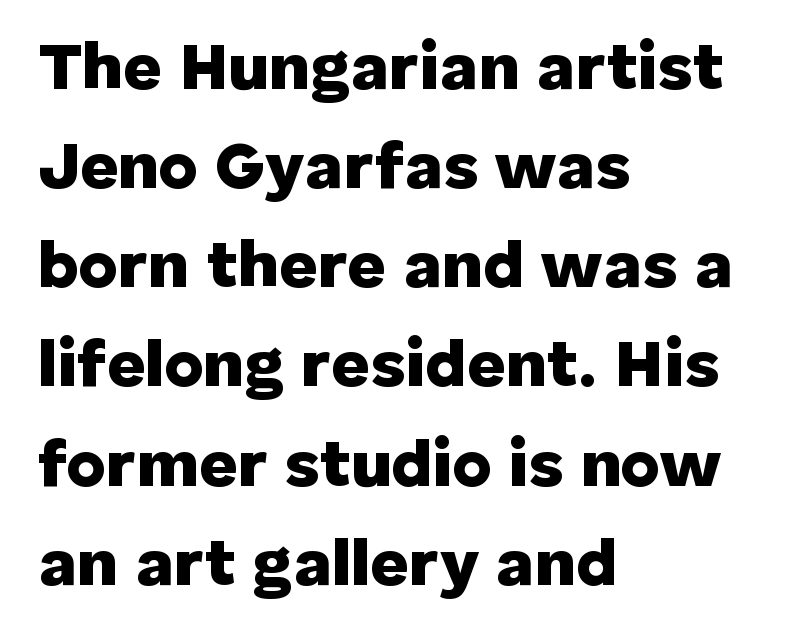
{"serif": "no", "italic": "no", "bold": "yes", "weight": "heavy", "width": "normal", "stroke_contrast": "low", "x_height": "medium", "monospaced": "no", "underline": "no", "align": "left", "line_spacing": "normal", "line_spacing_ratio": 1.48, "letter_spacing": "normal", "letter_spacing_em": 0.0, "glyph_px": 67}
